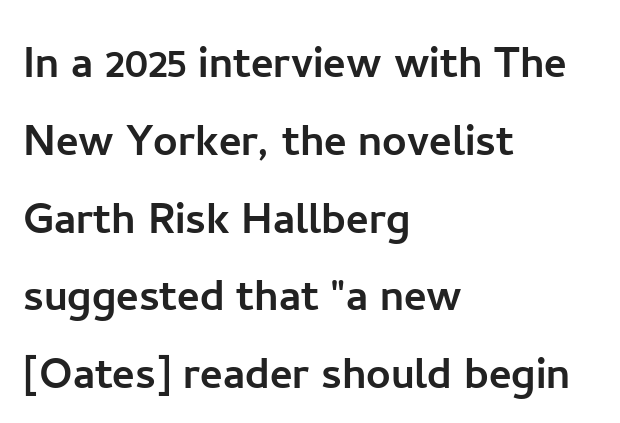
Italic: no, the glyphs are upright roman. The passage shown is not underscored anywhere. Think of a printed novel: that variable character pitch is what you see here. Observe the absence of serifs on each vertical stroke in this sample. Horizontal alignment here is leftward, the default for most running prose. Students, observe: this is what conventionally led text looks like.
